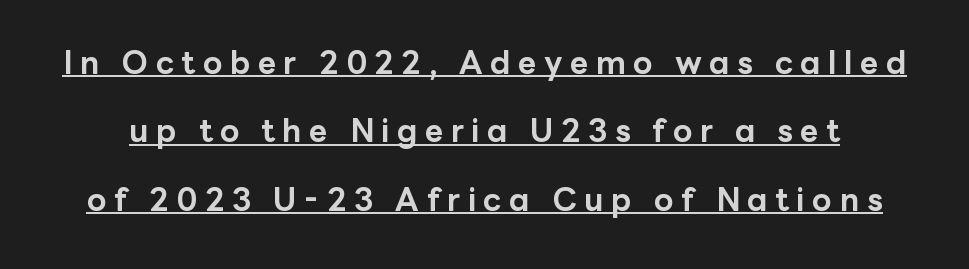
The typography opts for an upright posture over an oblique one. The glyphs have the mass of a bold cut. Look at the bottom of the vertical strokes: they stop flat, with no serifs. Underline: present. These lines have a slow, spaced-out rhythm from letter to letter.
